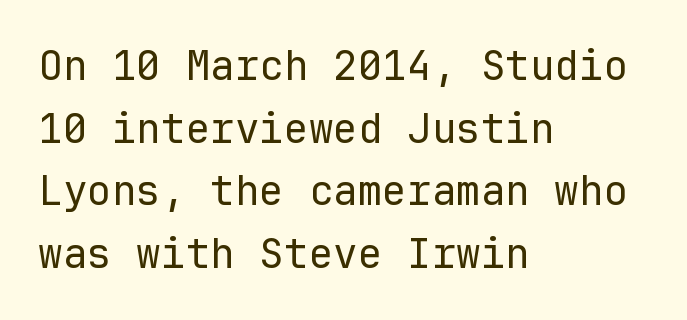
The image shows 41 px regular-weight sans-serif type, upright, monospaced; set left-aligned, normal line spacing (1.53x), normal letter spacing, not underlined; low stroke contrast and a medium x-height.
